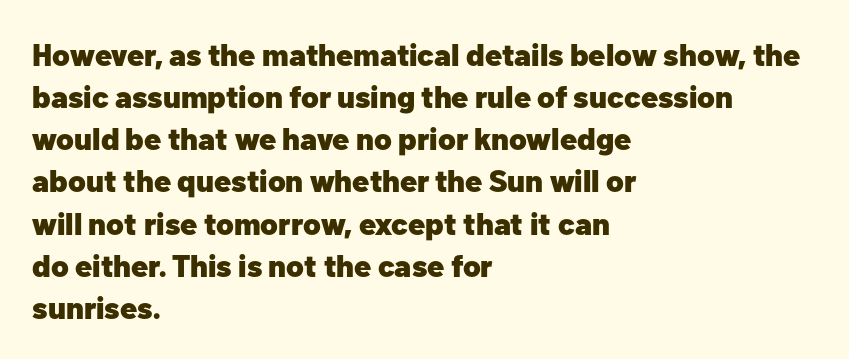
The image shows 31 px heavy sans-serif type, upright; set left-aligned, normal line spacing (1.36x), normal letter spacing, not underlined; low stroke contrast and a medium x-height.
